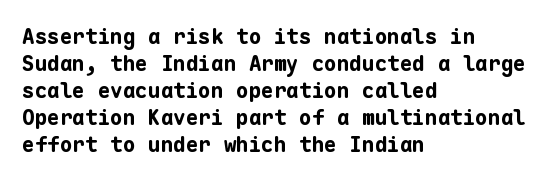
Q: Is the text bold? A: Yes.
Q: Is the text italic (slanted)? A: No, it is upright.
Q: Is the text underlined? A: No.
Q: How is the paragraph aligned? A: Left-aligned.
Q: Is the spacing between letters normal or unusually wide? A: Normal.
Q: Is the spacing between lines tight, normal or loose? A: Normal.
